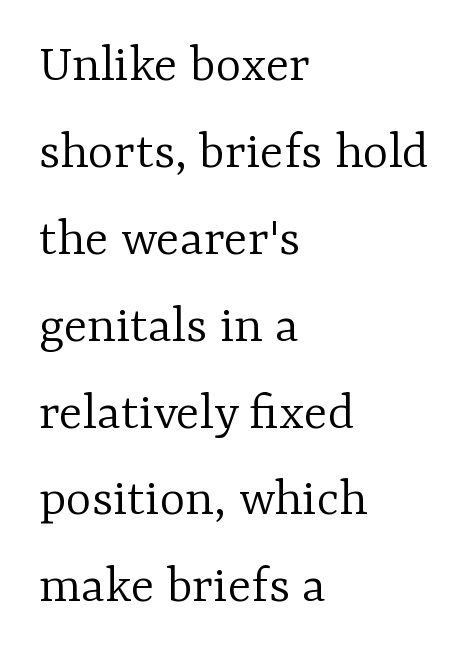
There is no visible air inserted between adjacent glyphs. Beneath every word, the page is bare. The face looks like a standard text weight, possibly lighter. This sample has the flowing, uneven cadence of proportional lettering.
